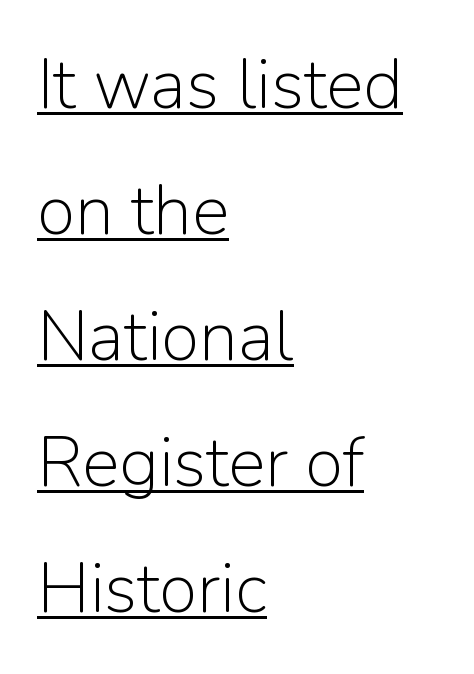
The image shows 70 px light sans-serif type, upright; set left-aligned, line spacing 1.8x, normal letter spacing, underlined; low stroke contrast and a medium x-height.
